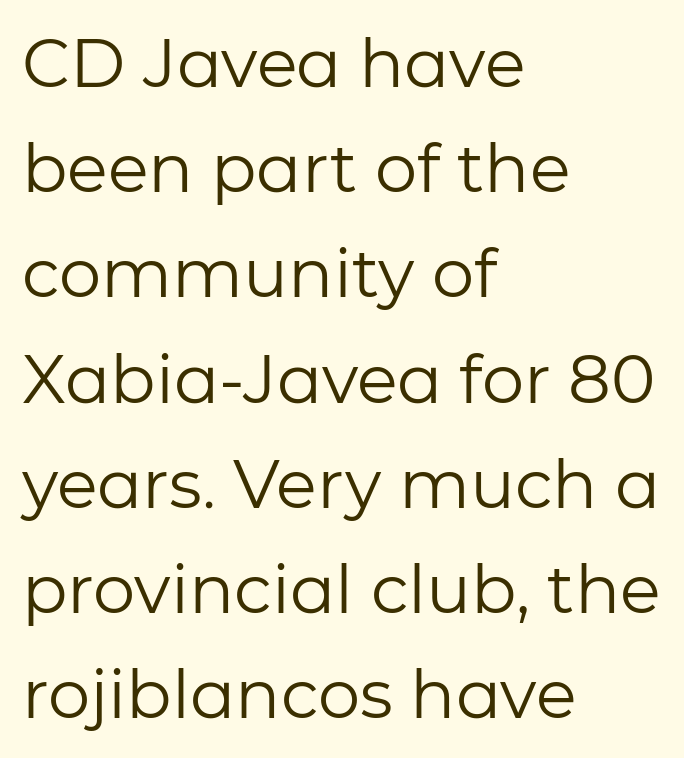
{"serif": "no", "italic": "no", "bold": "no", "weight": "regular", "width": "normal", "stroke_contrast": "low", "x_height": "medium", "monospaced": "no", "underline": "no", "align": "left", "line_spacing": "normal", "line_spacing_ratio": 1.57, "letter_spacing": "normal", "letter_spacing_em": 0.0, "glyph_px": 67}
